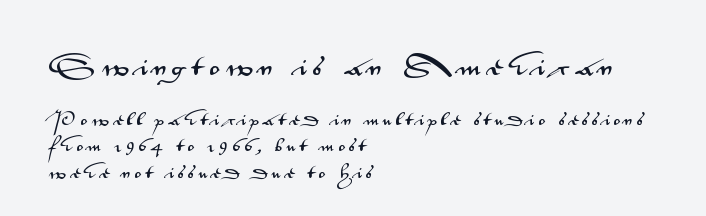
The image shows 22 px text type; set left-aligned, loose line spacing (1.91x), unusually wide letter spacing (+0.29 em), not underlined; the first (top) block is 1.57x larger.
